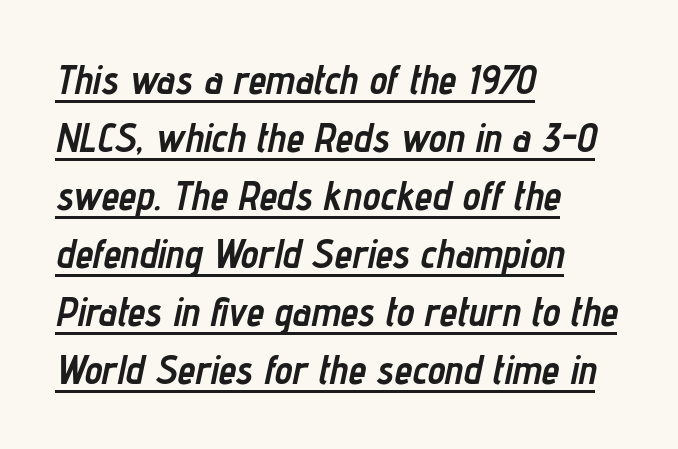
{"italic": "yes", "lean": "right", "slant_degrees": 12, "bold": "yes", "weight": "semibold", "width": "condensed", "stroke_contrast": "low", "x_height": "medium", "monospaced": "no", "underline": "yes", "align": "left", "line_spacing": "normal", "line_spacing_ratio": 1.45, "letter_spacing": "normal", "letter_spacing_em": 0.0, "glyph_px": 40}
